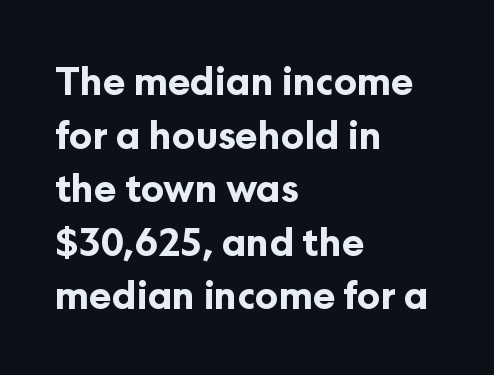
The image shows 38 px bold sans-serif type, upright; set left-aligned, normal line spacing (1.41x), normal letter spacing, not underlined; low stroke contrast and a medium x-height.
